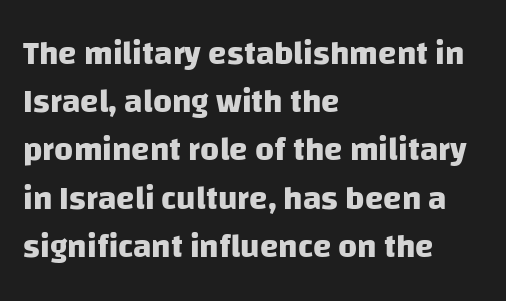
The image shows 33 px heavy sans-serif type; set left-aligned, normal line spacing (1.46x), normal letter spacing, not underlined; low stroke contrast and a large x-height.
